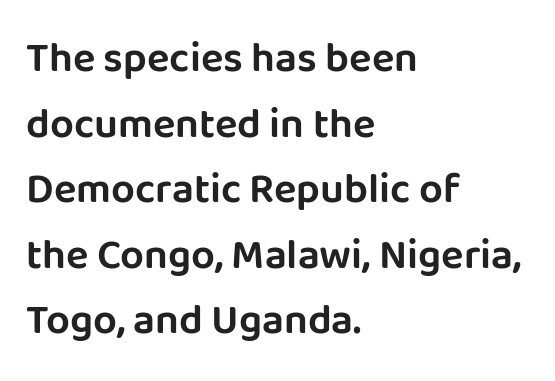
Q: Is the text italic (slanted)? A: No, it is upright.
Q: Is the typeface a serif or a sans-serif typeface? A: Sans-serif.
Q: Is the text underlined? A: No.
Q: How is the paragraph aligned? A: Left-aligned.
Q: Is the spacing between letters normal or unusually wide? A: Normal.
Q: Is the spacing between lines tight, normal or loose? A: Normal.
Q: Width (condensed, normal, or wide)? A: Normal.
Q: Stroke contrast? A: Low.
Q: x-height? A: Large.
Q: Monospaced? A: No.
